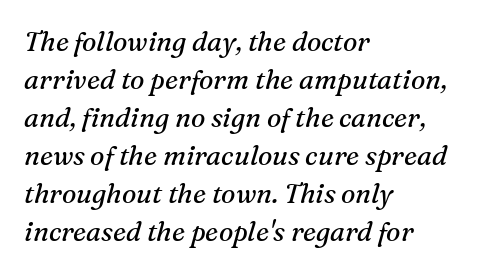
The lines in this sample share a left origin and differ only in where they stop. The strip under each line holds only bare page. No heavy texture on the line: the type isn't bold. Notice how descenders clear the ascenders below comfortably — that's standard leading. Slant detected: the letters are inclined. The gaps between neighbouring characters are ordinary and unremarkable.
